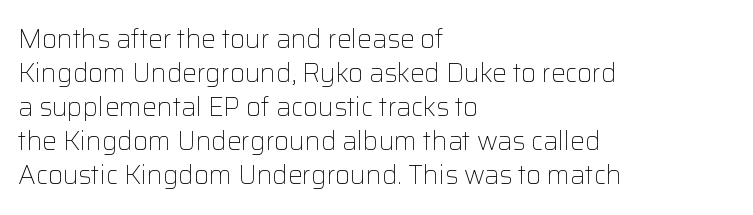
Q: Is the text bold? A: No.
Q: Is the text italic (slanted)? A: No, it is upright.
Q: Is the text underlined? A: No.
Q: How is the paragraph aligned? A: Left-aligned.
Q: Is the spacing between letters normal or unusually wide? A: Normal.
Q: Is the spacing between lines tight, normal or loose? A: Normal.
